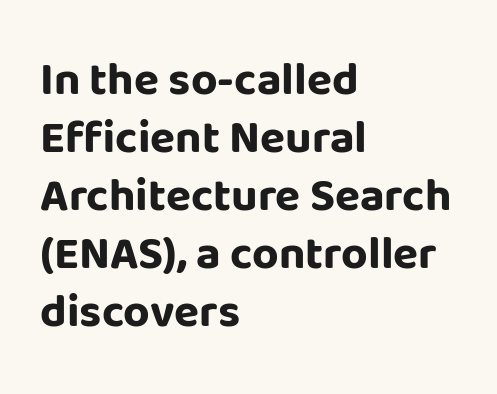
The image shows 46 px bold sans-serif type, upright; set left-aligned, normal line spacing (1.26x), normal letter spacing, not underlined; low stroke contrast and a large x-height.
